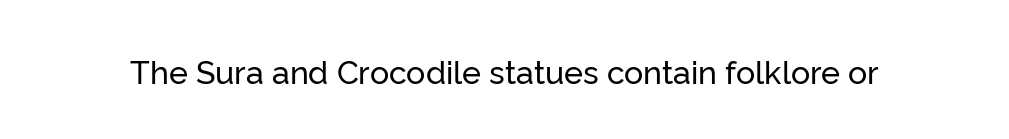
{"serif": "no", "italic": "no", "width": "normal", "stroke_contrast": "low", "x_height": "medium", "monospaced": "no", "underline": "no", "letter_spacing": "normal", "letter_spacing_em": 0.0, "glyph_px": 32}
